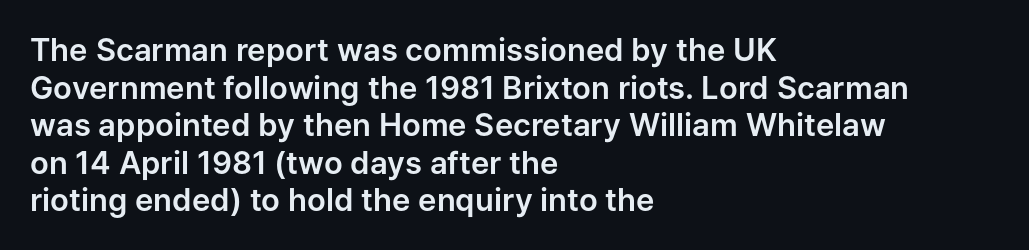
Q: Is the text italic (slanted)? A: No, it is upright.
Q: Is the typeface a serif or a sans-serif typeface? A: Sans-serif.
Q: Is the text underlined? A: No.
Q: How is the paragraph aligned? A: Left-aligned.
Q: Is the spacing between letters normal or unusually wide? A: Normal.
Q: Width (condensed, normal, or wide)? A: Normal.
Q: Stroke contrast? A: Low.
Q: x-height? A: Medium.
Q: Monospaced? A: No.
